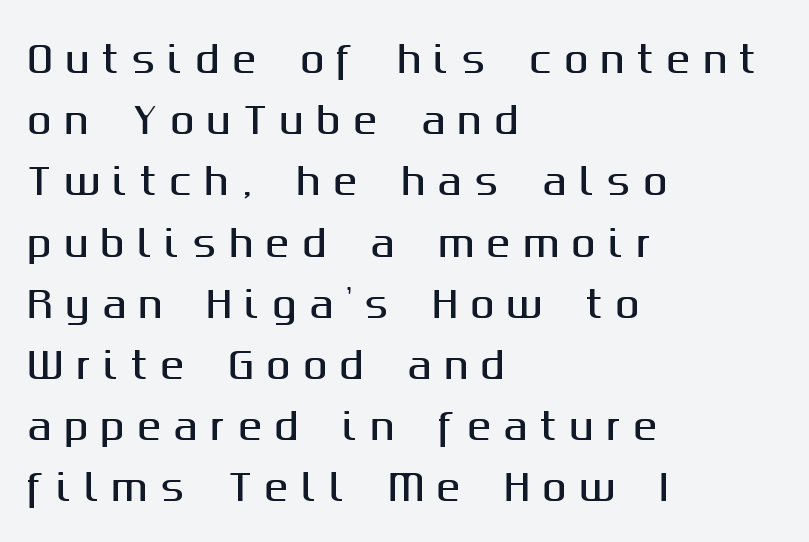
{"serif": "no", "italic": "no", "width": "normal", "stroke_contrast": "medium", "x_height": "medium", "monospaced": "no", "underline": "no", "align": "left", "line_spacing": "normal", "line_spacing_ratio": 1.7, "letter_spacing": "wide", "letter_spacing_em": 0.35, "glyph_px": 36}
